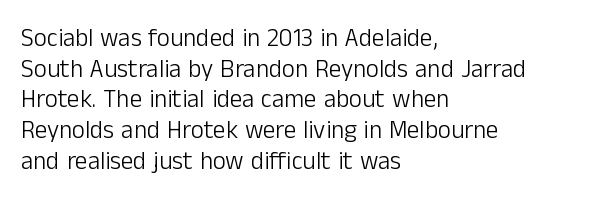
The image shows 25 px text type, upright; set left-aligned, line spacing 1.23x, normal letter spacing, not underlined.
